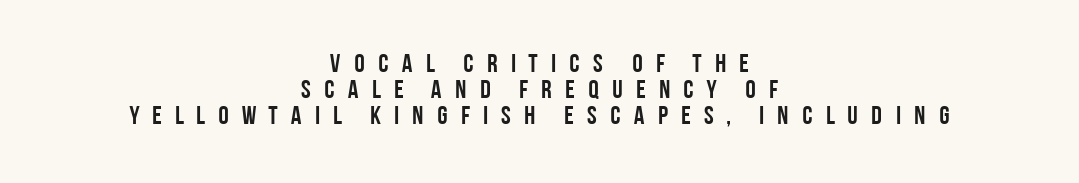
Just letters on the line, the space beneath them empty. Substantial extra tracking has been applied to these lines. Is there any slant? The stems are plumb. Heft: maximum for text — a bold. In terms of leading, this rendering errs on the cramped side. Short and long lines alike share a common midpoint.
